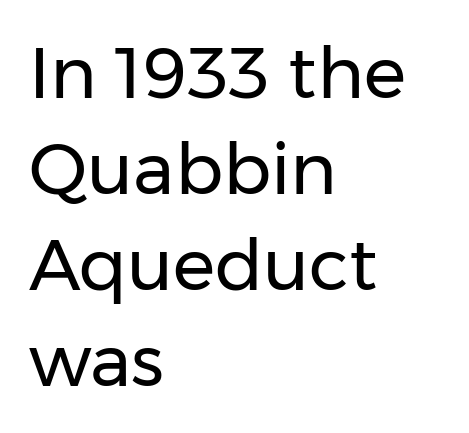
Q: Is the text bold? A: No.
Q: Is the text italic (slanted)? A: No, it is upright.
Q: Is the typeface a serif or a sans-serif typeface? A: Sans-serif.
Q: Is the text underlined? A: No.
Q: How is the paragraph aligned? A: Left-aligned.
Q: Is the spacing between letters normal or unusually wide? A: Normal.
Q: Is the spacing between lines tight, normal or loose? A: Normal.
Q: Width (condensed, normal, or wide)? A: Normal.
Q: Stroke contrast? A: Low.
Q: x-height? A: Medium.
Q: Monospaced? A: No.
